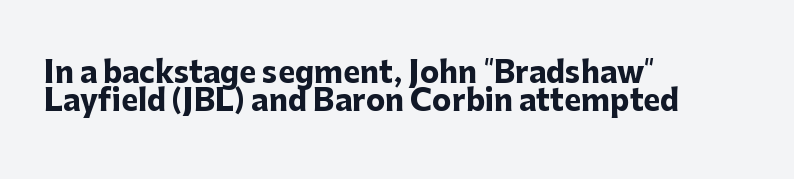
{"serif": "no", "italic": "no", "bold": "yes", "weight": "heavy", "width": "normal", "stroke_contrast": "low", "x_height": "medium", "monospaced": "no", "underline": "no", "align": "left", "line_spacing": "tight", "line_spacing_ratio": 0.98, "letter_spacing": "normal", "letter_spacing_em": 0.0, "glyph_px": 29}
